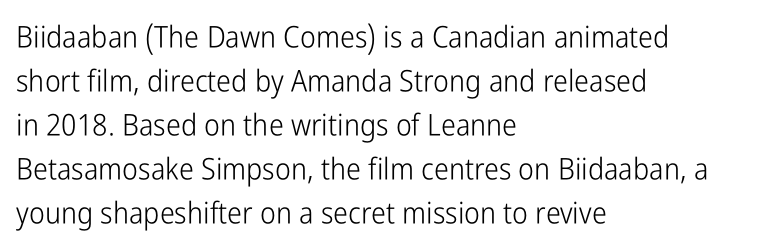
The image shows 30 px light, condensed sans-serif type, upright; set left-aligned, normal line spacing (1.47x), normal letter spacing, not underlined; low stroke contrast and a medium x-height.
